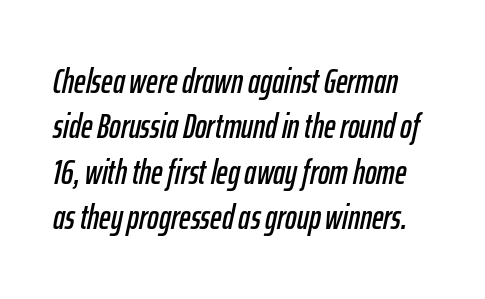
The image shows 35 px condensed type, italic (leaning right); set normal line spacing (1.3x), normal letter spacing, not underlined; low stroke contrast and a medium x-height.
